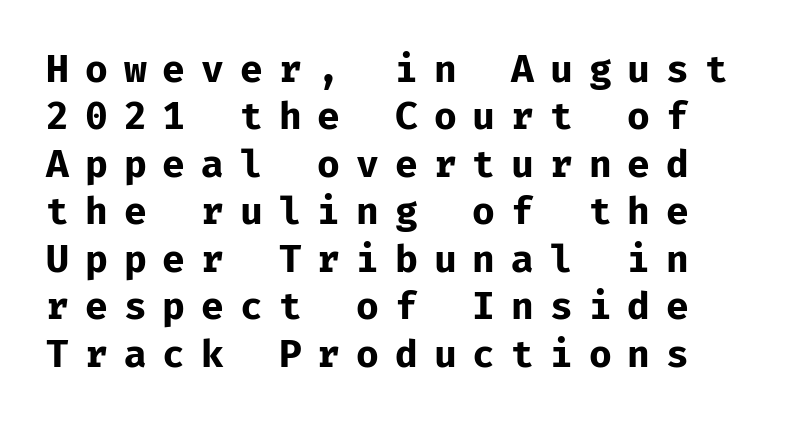
Q: Is the text bold? A: Yes.
Q: Is the text italic (slanted)? A: No, it is upright.
Q: Is the typeface a serif or a sans-serif typeface? A: Sans-serif.
Q: Is the text underlined? A: No.
Q: Is the spacing between letters normal or unusually wide? A: Unusually wide.
Q: Is the spacing between lines tight, normal or loose? A: Normal.
Q: Width (condensed, normal, or wide)? A: Normal.
Q: Stroke contrast? A: Low.
Q: x-height? A: Medium.
Q: Monospaced? A: Yes.
